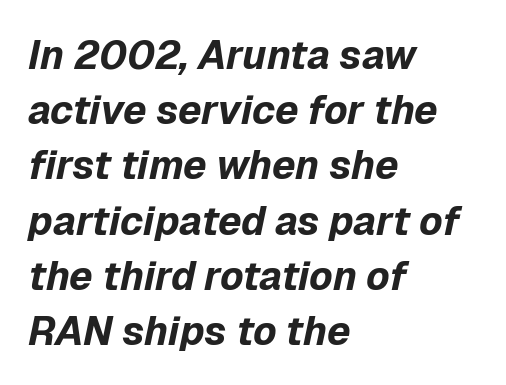
Students, this is bold: see how much ink each stroke carries. Line beginnings align vertically; line endings do not. The glyphs are unaccompanied by any horizontal stroke below them. Honestly, the row spacing looks completely unremarkable. The rendering uses natural spacing where letterforms have individual widths. Nothing unusual about the tracking: characters are spaced as the font intends.
